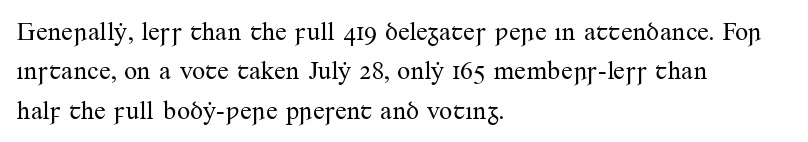
{"italic": "no", "bold": "no", "underline": "no", "align": "left", "line_spacing": "normal", "line_spacing_ratio": 1.51, "letter_spacing": "normal", "letter_spacing_em": 0.0, "glyph_px": 26}
